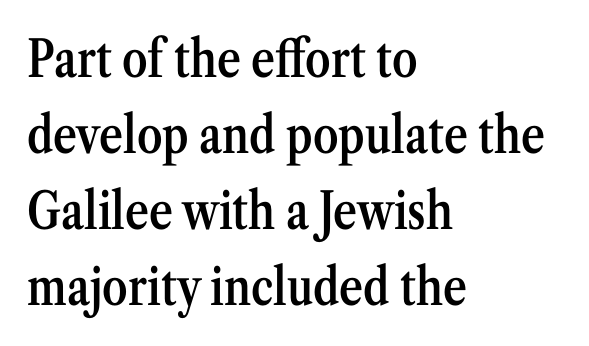
Evenly set lines give the paragraph a standard silhouette. Serifs: yes, visible at the terminals of the letterforms. Note the varied advance widths — an 'i' is clearly narrower than an 'm'. No word sits above an underline. Semibold letterforms, between regular and bold.
